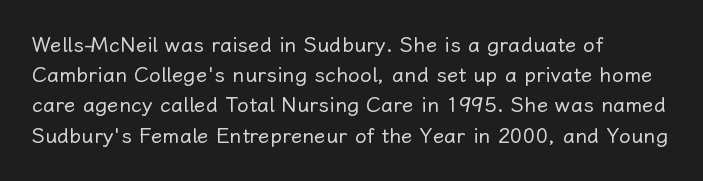
The image shows 21 px text type, upright; set left-aligned, normal line spacing (1.44x), normal letter spacing, not underlined.
